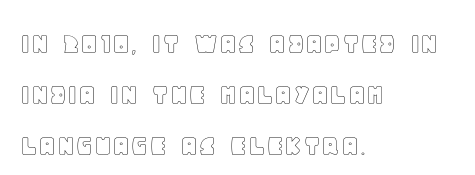
The image shows 32 px text type, upright; set left-aligned, normal line spacing (1.6x), normal letter spacing, not underlined; a large x-height.
